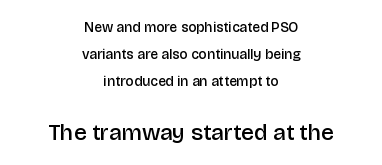
A typesetter would call this zero additional tracking. A clean baseline with only descenders dipping below it. Which of the two is more prominent by size? The second, at the bottom. Rows of type keep a wide berth in the vertical direction. One-word summary of the alignment: center. Posture: upright roman.
